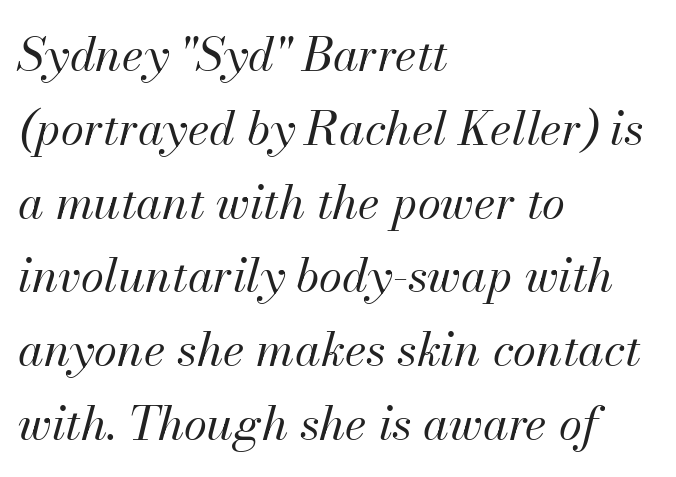
The image shows 47 px regular-weight type, italic (leaning right); set left-aligned, normal line spacing (1.57x), normal letter spacing, not underlined; medium stroke contrast and a small x-height.
